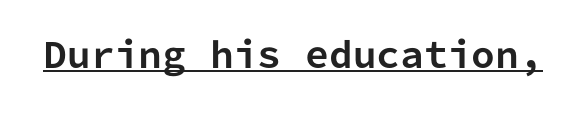
{"serif": "no", "italic": "no", "bold": "yes", "weight": "bold", "width": "normal", "stroke_contrast": "low", "x_height": "medium", "monospaced": "yes", "underline": "yes", "letter_spacing": "normal", "letter_spacing_em": 0.0, "glyph_px": 34}
